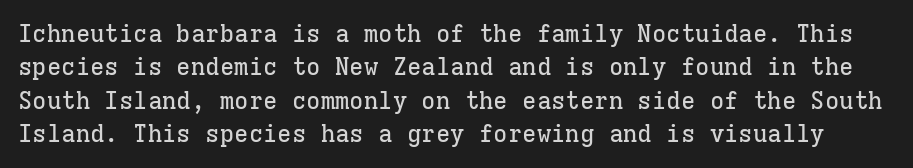
{"italic": "no", "underline": "no", "line_spacing": "normal", "line_spacing_ratio": 1.39, "letter_spacing": "normal", "letter_spacing_em": 0.0, "glyph_px": 24}
